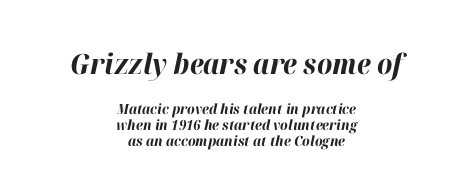
{"italic": "yes", "lean": "right", "slant_degrees": 12, "bold": "yes", "weight": "bold", "width": "normal", "stroke_contrast": "high", "x_height": "medium", "monospaced": "no", "underline": "no", "align": "center", "line_spacing": "tight", "line_spacing_ratio": 1.15, "letter_spacing": "normal", "letter_spacing_em": 0.0, "larger_block": "first", "size_ratio": 2.0, "glyph_px": 28}
